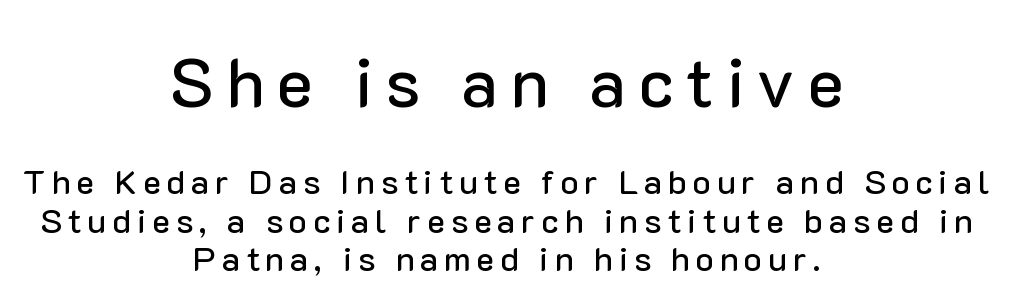
Q: Is the text italic (slanted)? A: No, it is upright.
Q: Is the typeface a serif or a sans-serif typeface? A: Sans-serif.
Q: Is the text underlined? A: No.
Q: How is the paragraph aligned? A: Centered.
Q: Is the spacing between lines tight, normal or loose? A: Tight.
Q: Which block of text is set in a larger size, the first (top) or the second (bottom)? A: The first (top) one.
Q: Width (condensed, normal, or wide)? A: Normal.
Q: Stroke contrast? A: Low.
Q: x-height? A: Medium.
Q: Monospaced? A: No.
